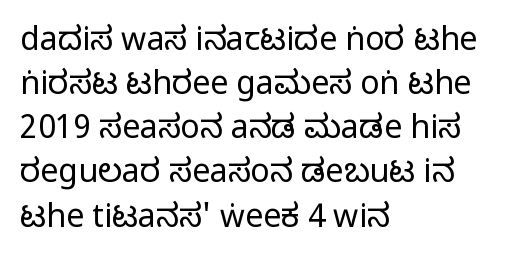
Q: Is the text bold? A: No.
Q: Is the text italic (slanted)? A: No, it is upright.
Q: Is the typeface a serif or a sans-serif typeface? A: Sans-serif.
Q: Is the text underlined? A: No.
Q: How is the paragraph aligned? A: Left-aligned.
Q: Is the spacing between letters normal or unusually wide? A: Normal.
Q: Is the spacing between lines tight, normal or loose? A: Normal.
Q: Width (condensed, normal, or wide)? A: Condensed.
Q: Stroke contrast? A: Low.
Q: x-height? A: Large.
Q: Monospaced? A: No.
